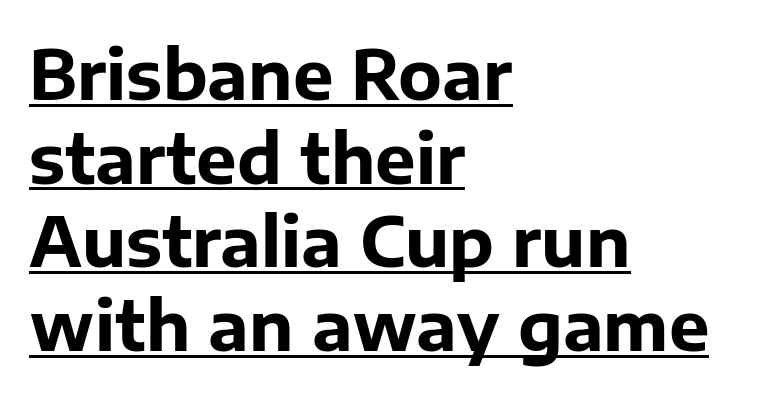
{"serif": "no", "italic": "no", "bold": "yes", "weight": "bold", "width": "normal", "stroke_contrast": "low", "x_height": "medium", "monospaced": "no", "underline": "yes", "align": "left", "line_spacing_ratio": 1.23, "letter_spacing": "normal", "letter_spacing_em": 0.0, "glyph_px": 68}
